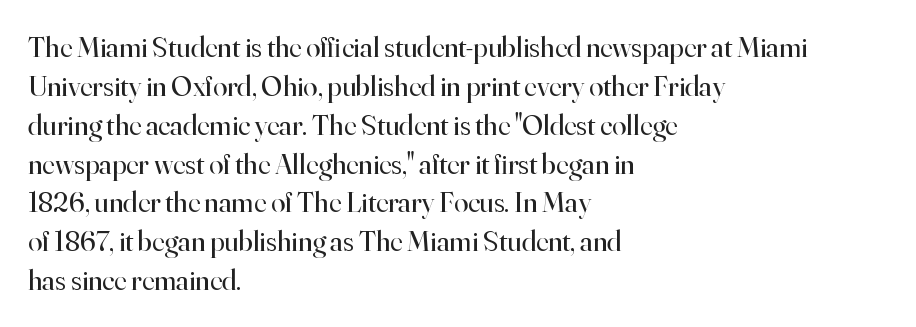
The image shows 29 px regular-weight serif type, upright; set left-aligned, normal line spacing (1.34x), normal letter spacing, not underlined; high stroke contrast and a small x-height.
